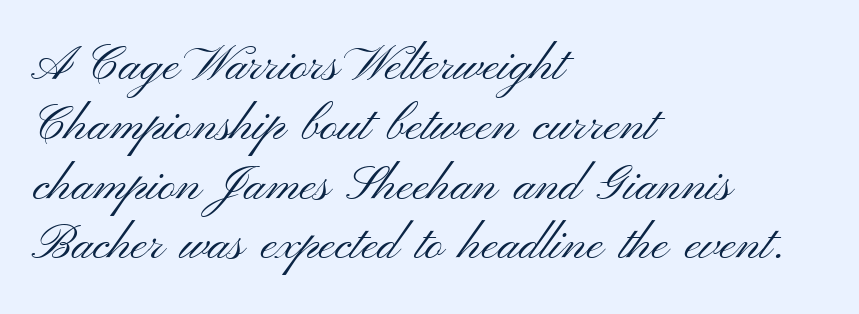
The image shows 49 px light, wide sans-serif type; set left-aligned, line spacing 1.22x, normal letter spacing, not underlined; medium stroke contrast and a small x-height.
